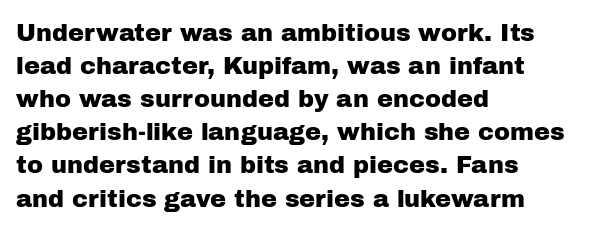
The image shows 24 px text type, upright; set left-aligned, normal line spacing (1.38x), normal letter spacing, not underlined.
